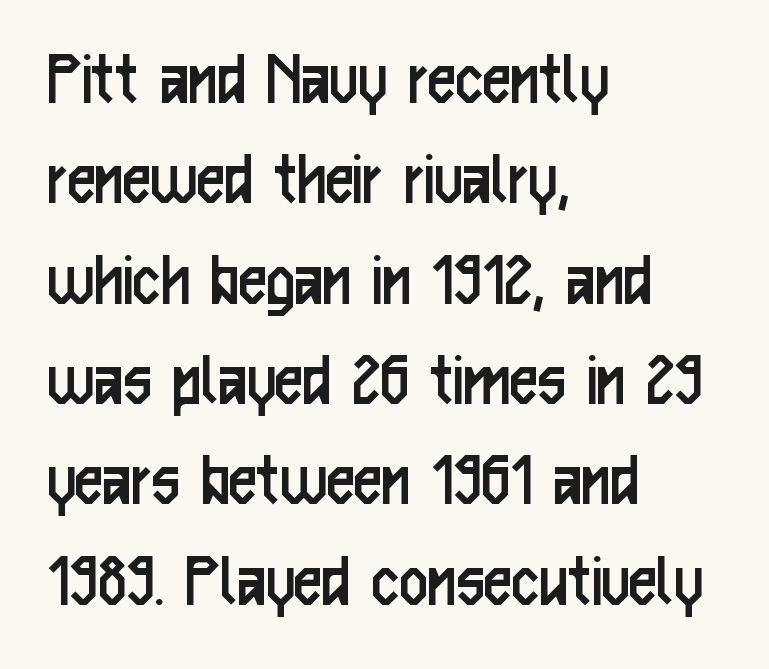
{"serif": "no", "italic": "no", "bold": "no", "weight": "regular", "width": "condensed", "stroke_contrast": "low", "x_height": "medium", "monospaced": "no", "underline": "no", "align": "left", "line_spacing": "normal", "line_spacing_ratio": 1.27, "letter_spacing": "normal", "letter_spacing_em": 0.0, "glyph_px": 79}
